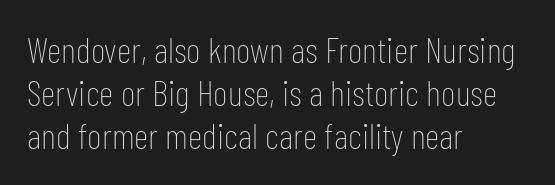
The text block is weighted toward the left margin, trailing off unevenly rightward. Does the type have serifs? No, each stem ends abruptly. No extra ink here — the face is not bold. Spacing verdict: proportional, widths tailored to each character.
